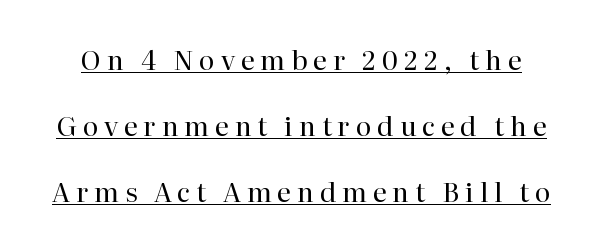
Q: Is the text bold? A: No.
Q: Is the text italic (slanted)? A: No, it is upright.
Q: Is the text underlined? A: Yes.
Q: Is the spacing between letters normal or unusually wide? A: Unusually wide.
Q: Is the spacing between lines tight, normal or loose? A: Loose.
